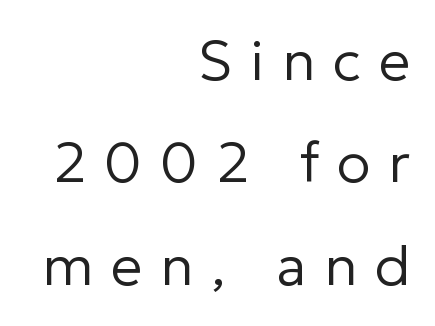
Q: Is the text bold? A: No.
Q: Is the text italic (slanted)? A: No, it is upright.
Q: Is the typeface a serif or a sans-serif typeface? A: Sans-serif.
Q: Is the text underlined? A: No.
Q: How is the paragraph aligned? A: Right-aligned.
Q: Is the spacing between letters normal or unusually wide? A: Unusually wide.
Q: Width (condensed, normal, or wide)? A: Normal.
Q: Stroke contrast? A: Low.
Q: x-height? A: Medium.
Q: Monospaced? A: No.
